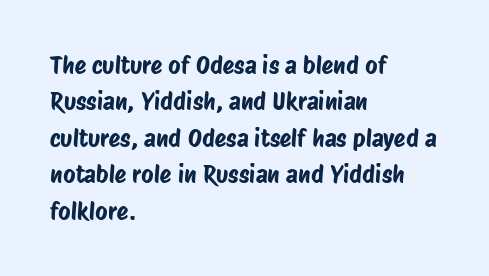
Q: Is the text underlined? A: No.
Q: How is the paragraph aligned? A: Left-aligned.
Q: Is the spacing between letters normal or unusually wide? A: Normal.
Q: Is the spacing between lines tight, normal or loose? A: Normal.
